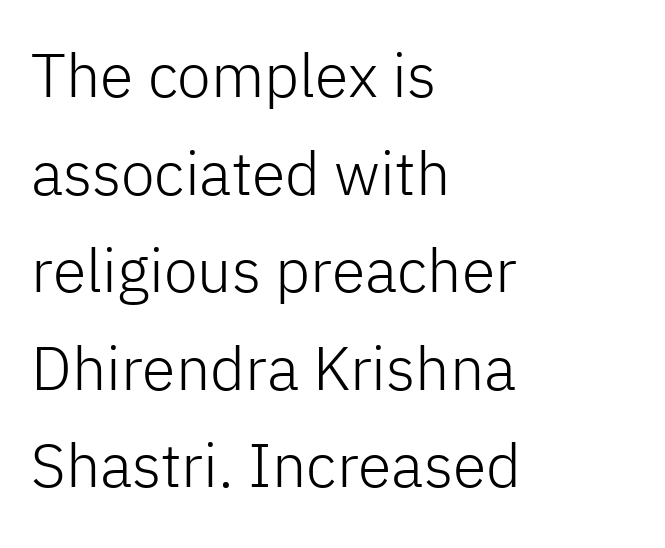
{"serif": "no", "italic": "no", "bold": "no", "weight": "light", "width": "normal", "stroke_contrast": "low", "x_height": "medium", "monospaced": "no", "underline": "no", "align": "left", "line_spacing": "normal", "line_spacing_ratio": 1.6, "letter_spacing": "normal", "letter_spacing_em": 0.0, "glyph_px": 61}
